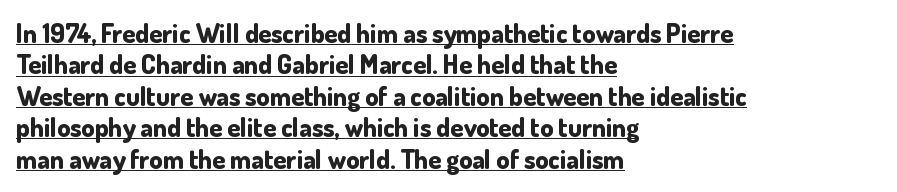
Q: Is the text bold? A: Yes.
Q: Is the text italic (slanted)? A: No, it is upright.
Q: Is the text underlined? A: Yes.
Q: How is the paragraph aligned? A: Left-aligned.
Q: Is the spacing between letters normal or unusually wide? A: Normal.
